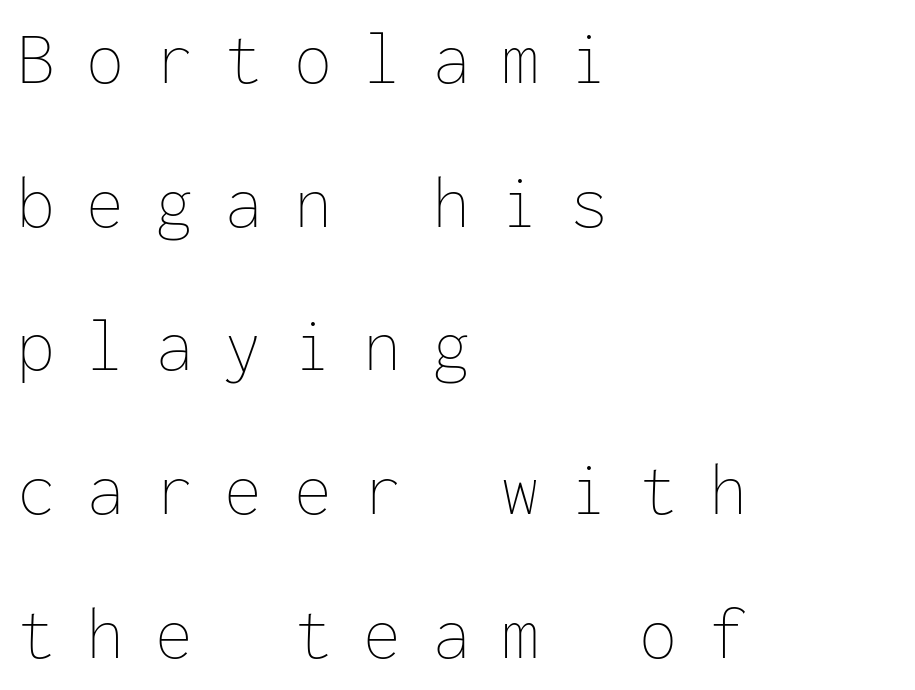
The image shows 76 px thin type, upright, monospaced; set left-aligned, line spacing 1.89x, unusually wide letter spacing (+0.41 em), not underlined; low stroke contrast and a medium x-height.
